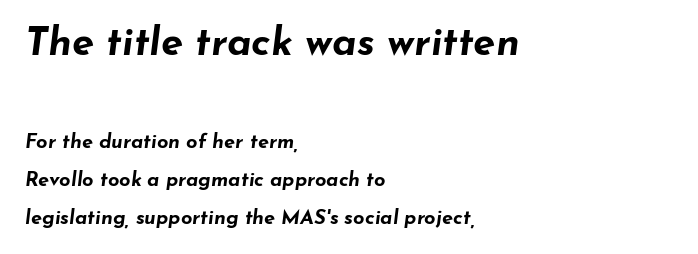
The image shows 40 px bold, wide type, italic (leaning right); set left-aligned, loose line spacing (1.9x), normal letter spacing, not underlined; the first (top) block is 2.0x larger; low stroke contrast and a small x-height.
